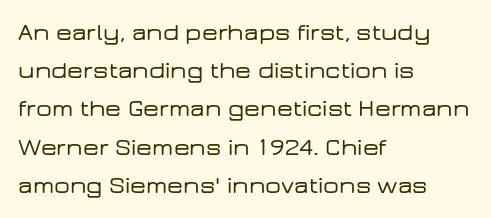
The image shows 25 px text type, upright; set left-aligned, normal line spacing (1.53x), normal letter spacing, not underlined.
